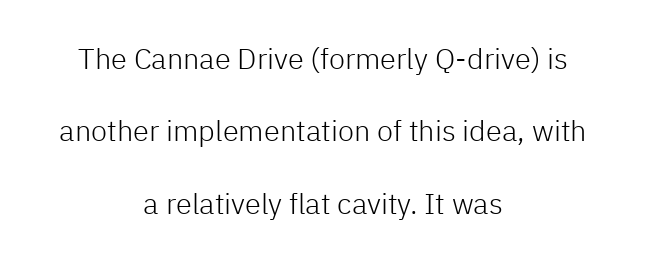
The font family rendered here belongs to the sans-serif group. The rendering uses a large line-height, opening up the rows. The type is set solid horizontally, with unmodified tracking. These lines are rendered in a variable-pitch font. No letter is thick-stroked: the sample isn't bold. The words here are not underlined.
